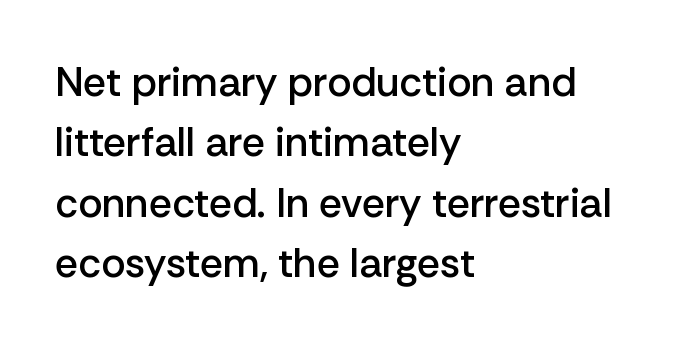
Every letter is mildly thick-stroked: semibold rather than bold. Every character sits straight up, as roman type does. This sample is left-justified, so line endings fall wherever the words run out. Think of a printed novel: that variable character pitch is what you see here. Honestly, there is no underline to notice here at all. This block has exactly the height ordinary leading produces.
